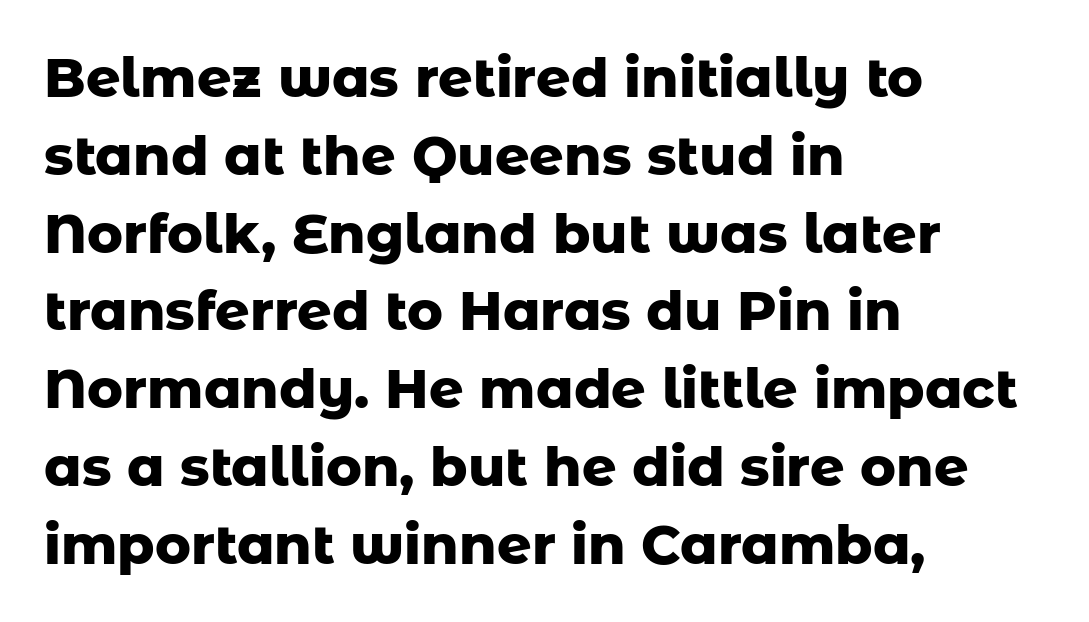
Q: Is the text bold? A: Yes.
Q: Is the text italic (slanted)? A: No, it is upright.
Q: Is the typeface a serif or a sans-serif typeface? A: Sans-serif.
Q: Is the text underlined? A: No.
Q: How is the paragraph aligned? A: Left-aligned.
Q: Is the spacing between letters normal or unusually wide? A: Normal.
Q: Is the spacing between lines tight, normal or loose? A: Normal.
Q: Width (condensed, normal, or wide)? A: Normal.
Q: Stroke contrast? A: Low.
Q: x-height? A: Medium.
Q: Monospaced? A: No.
